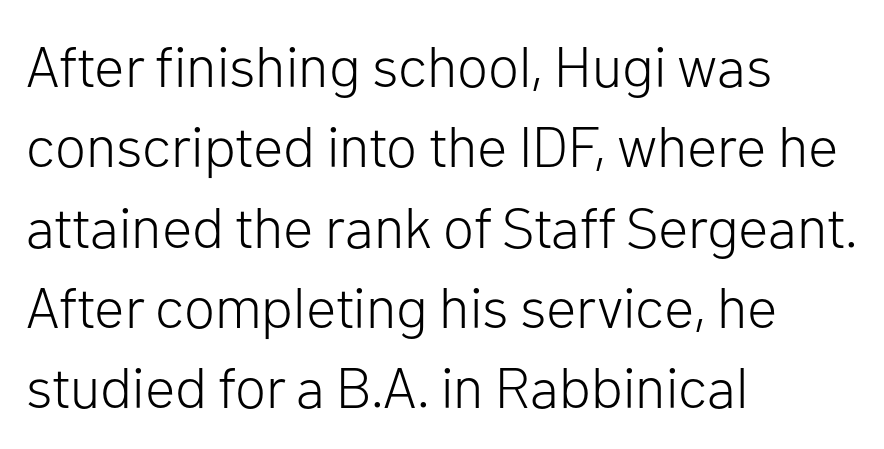
{"serif": "no", "italic": "no", "bold": "no", "weight": "light", "width": "normal", "stroke_contrast": "low", "x_height": "medium", "monospaced": "no", "underline": "no", "align": "left", "line_spacing": "normal", "line_spacing_ratio": 1.41, "letter_spacing": "normal", "letter_spacing_em": 0.0, "glyph_px": 57}
